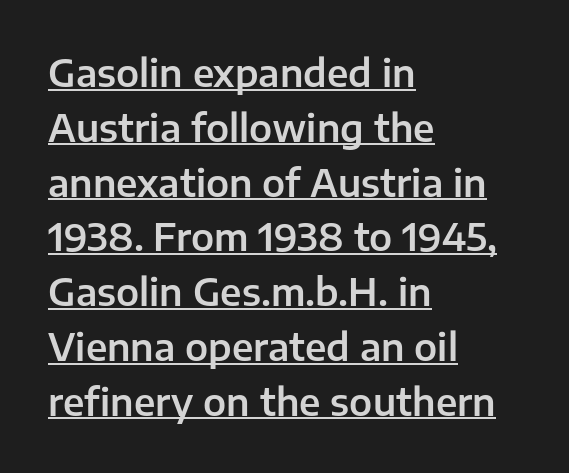
Here the glyphs are tracked normally, forming tight word shapes. The passage shown stacks its lines at a standard gap. Quick note: underline on. The font's upright variant was chosen for this text. No feet cap the strokes, marking this as sans-serif type. The compositor pushed each line to the left boundary.
